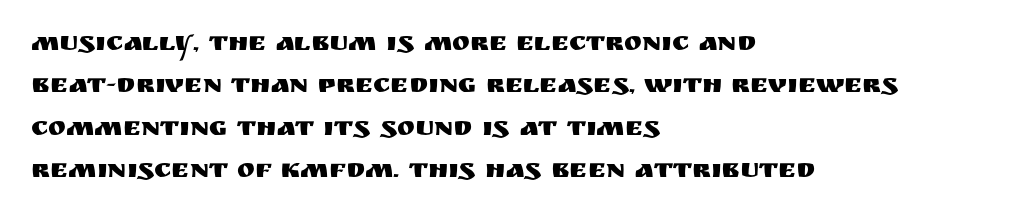
The image shows 27 px text type, upright; set left-aligned, normal line spacing (1.57x), normal letter spacing, not underlined.
